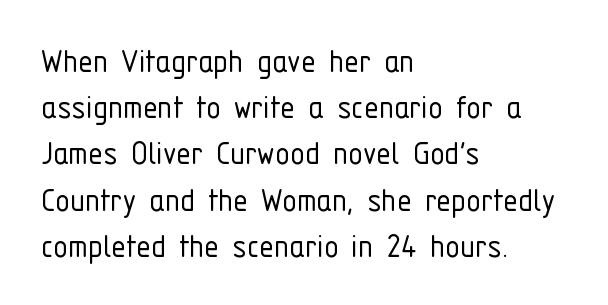
This rendering leaves character spacing at its baseline value. Is there any slant? The stems are plumb. Are there feet on the stems? There aren't — it's a sans. Compared with a typical body face, this is equally light or lighter still.
